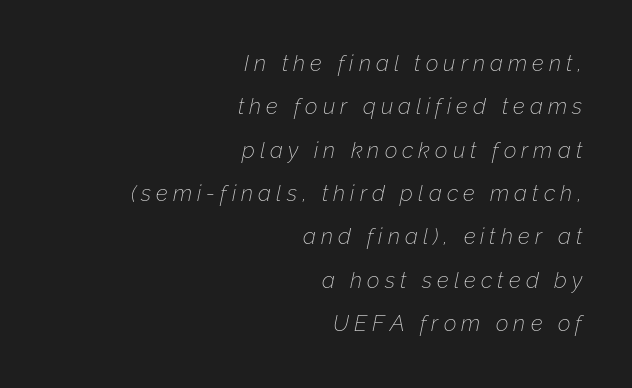
The text block is weighted toward the right margin, trailing off unevenly leftward. Underline: absent. Caption: expanded tracking, letters set apart. Summary of weight: not heavy and not bold. Would a proofreader flag this as italicized? Yes.
